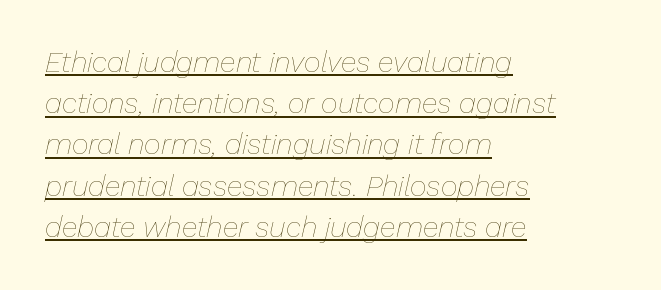
{"italic": "yes", "lean": "right", "slant_degrees": 13, "bold": "no", "weight": "thin", "width": "normal", "stroke_contrast": "low", "x_height": "medium", "monospaced": "no", "underline": "yes", "align": "left", "line_spacing": "normal", "line_spacing_ratio": 1.42, "letter_spacing": "normal", "letter_spacing_em": 0.0, "glyph_px": 29}
